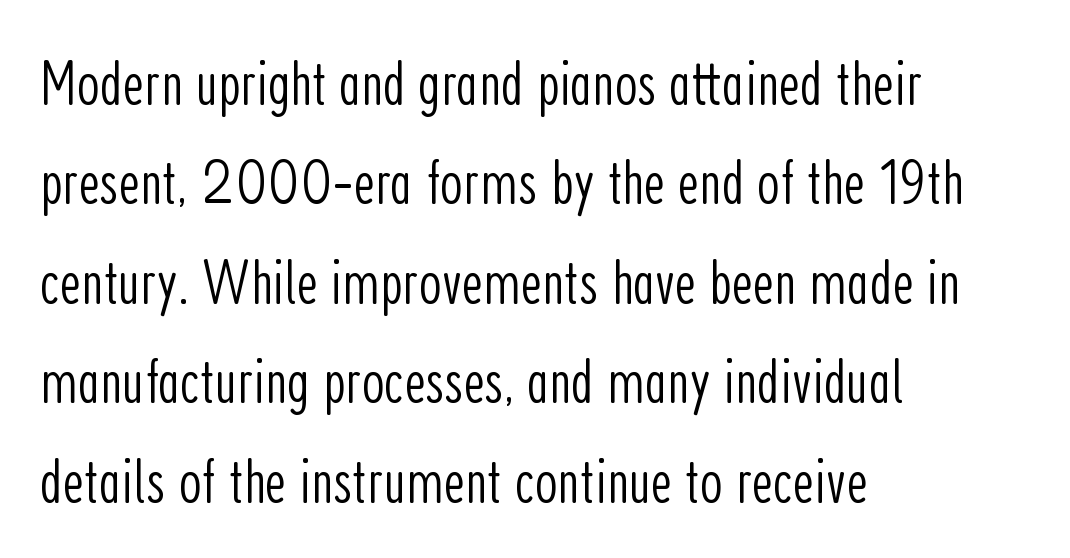
The glyphs are unaccompanied by any horizontal stroke below them. The text was rendered using a sans face with plain stroke endings. Does the lettering tilt? It doesn't — this is upright. Is the stroke heavy? The answer is a plain regular-or-lighter. Horizontal bands of white between lines are of average thickness.
